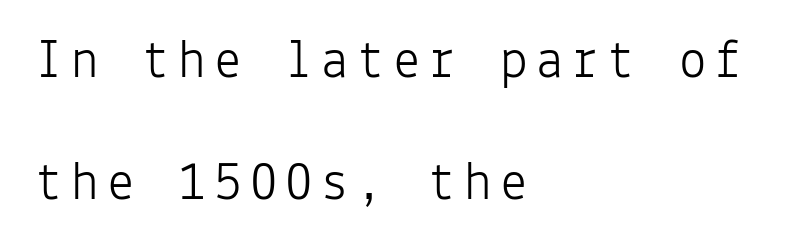
A typesetter would call this monospace, since all characters share one set width. Rendered with straight, roman letterforms. A light-to-regular cut is what we see here. This sample is left-justified, so line endings fall wherever the words run out.
